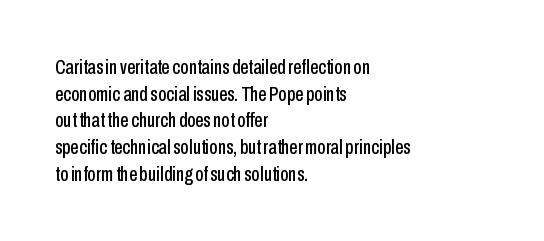
{"italic": "no", "underline": "no", "align": "left", "line_spacing": "normal", "line_spacing_ratio": 1.27, "letter_spacing": "normal", "letter_spacing_em": 0.0, "glyph_px": 21}
